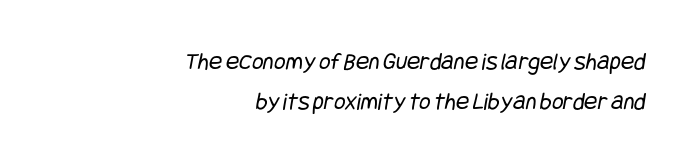
{"bold": "no", "underline": "no", "align": "right", "line_spacing": "normal", "line_spacing_ratio": 1.6, "letter_spacing": "normal", "letter_spacing_em": 0.0, "glyph_px": 25}
